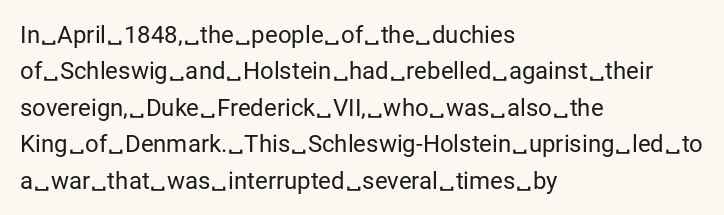
The foot of each line stays bare and open. These lines stack with their left ends in a neat column. Italic: no, the glyphs are upright roman. These lines sit exactly where default settings would place them.
